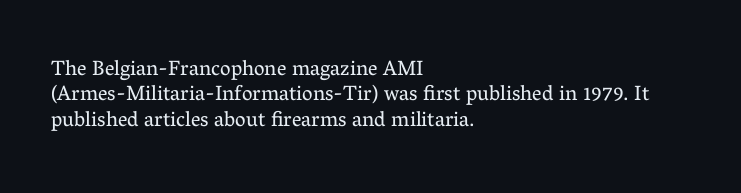
{"italic": "no", "bold": "no", "underline": "no", "align": "left", "line_spacing_ratio": 1.21, "letter_spacing": "normal", "letter_spacing_em": 0.0, "glyph_px": 21}
